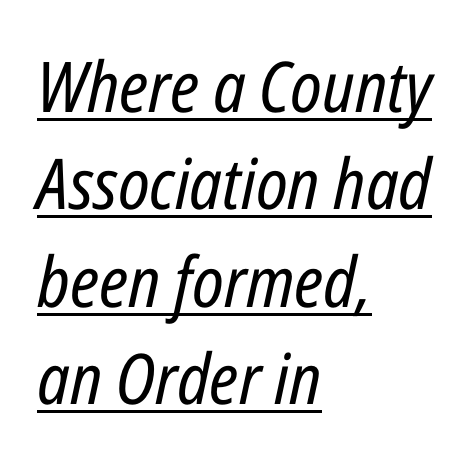
{"italic": "yes", "lean": "right", "slant_degrees": 12, "bold": "no", "weight": "regular", "width": "condensed", "stroke_contrast": "low", "x_height": "medium", "monospaced": "no", "underline": "yes", "align": "left", "line_spacing": "normal", "line_spacing_ratio": 1.39, "letter_spacing": "normal", "letter_spacing_em": 0.0, "glyph_px": 70}
